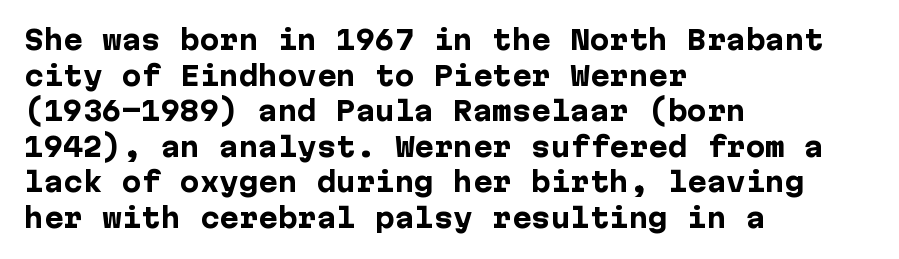
{"italic": "no", "bold": "yes", "underline": "no", "align": "left", "line_spacing": "normal", "line_spacing_ratio": 1.37, "letter_spacing": "normal", "letter_spacing_em": 0.0, "glyph_px": 26}
